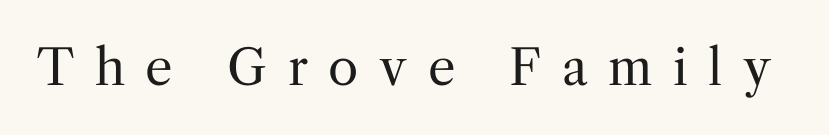
The image shows 49 px regular-weight serif type, upright; set unusually wide letter spacing (+0.42 em), not underlined; medium stroke contrast and a medium x-height.
